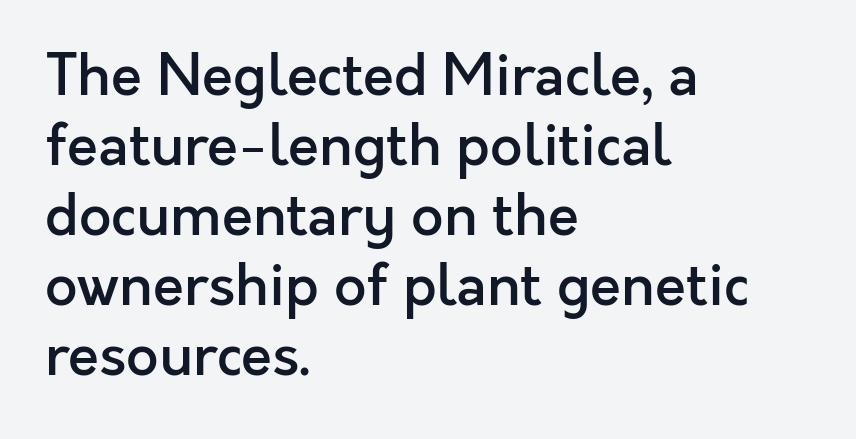
The image shows 57 px semibold sans-serif type, upright; set left-aligned, line spacing 1.23x, normal letter spacing, not underlined; a medium x-height.
